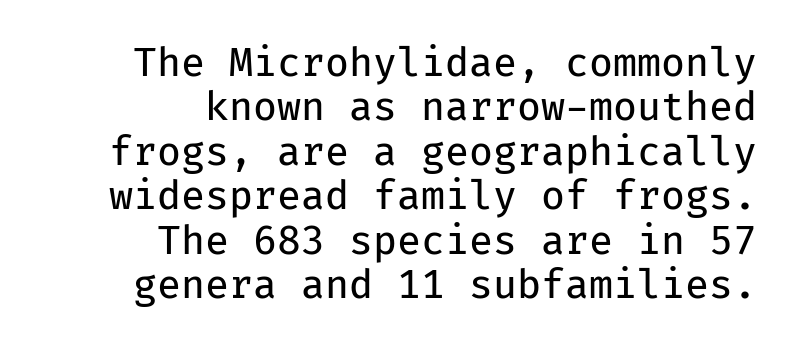
Q: Is the text bold? A: No.
Q: Is the text italic (slanted)? A: No, it is upright.
Q: Is the typeface a serif or a sans-serif typeface? A: Sans-serif.
Q: Is the text underlined? A: No.
Q: How is the paragraph aligned? A: Right-aligned.
Q: Is the spacing between letters normal or unusually wide? A: Normal.
Q: Is the spacing between lines tight, normal or loose? A: Tight.
Q: Width (condensed, normal, or wide)? A: Normal.
Q: Stroke contrast? A: Low.
Q: x-height? A: Medium.
Q: Monospaced? A: Yes.
